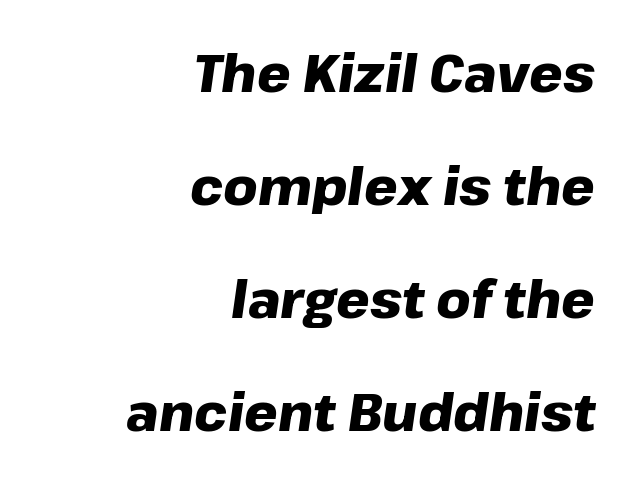
Q: Is the text bold? A: Yes.
Q: Is the text italic (slanted)? A: Yes, it leans right by about 8 degrees.
Q: Is the text underlined? A: No.
Q: How is the paragraph aligned? A: Right-aligned.
Q: Is the spacing between letters normal or unusually wide? A: Normal.
Q: Is the spacing between lines tight, normal or loose? A: Loose.
Q: Width (condensed, normal, or wide)? A: Normal.
Q: Stroke contrast? A: Low.
Q: x-height? A: Medium.
Q: Monospaced? A: No.
